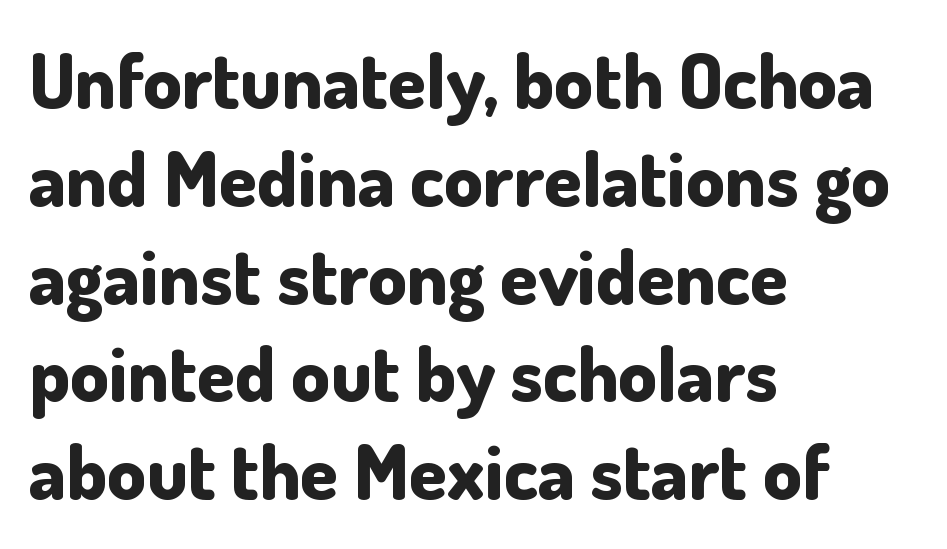
Q: Is the text bold? A: Yes.
Q: Is the text italic (slanted)? A: No, it is upright.
Q: Is the typeface a serif or a sans-serif typeface? A: Sans-serif.
Q: Is the text underlined? A: No.
Q: How is the paragraph aligned? A: Left-aligned.
Q: Is the spacing between letters normal or unusually wide? A: Normal.
Q: Is the spacing between lines tight, normal or loose? A: Normal.
Q: Width (condensed, normal, or wide)? A: Normal.
Q: Stroke contrast? A: Low.
Q: x-height? A: Small.
Q: Monospaced? A: No.
